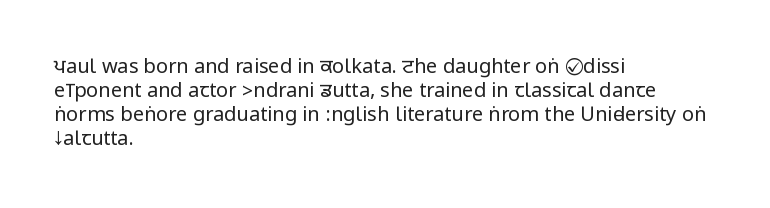
The image shows 20 px text type, upright; set left-aligned, line spacing 1.2x, normal letter spacing, not underlined.
